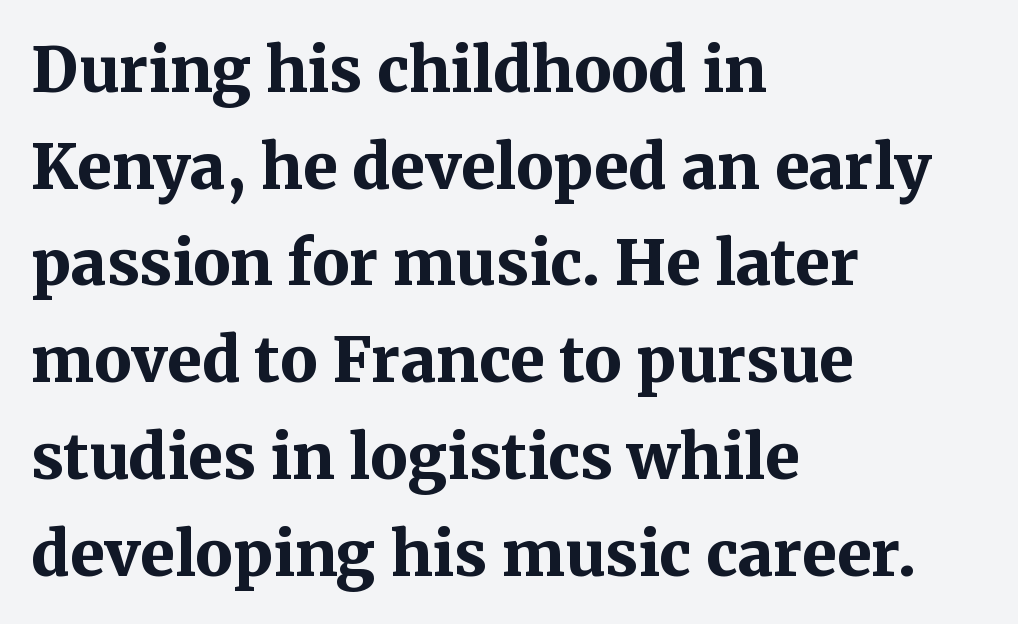
The zone under the glyphs is completely vacant. Compared with an ordinary text face, these strokes are far heavier — a full bold. The ragged edge is on the right, which tells us the setting is flush left. The type is set solid horizontally, with unmodified tracking. Note: serifs present on the glyphs.
